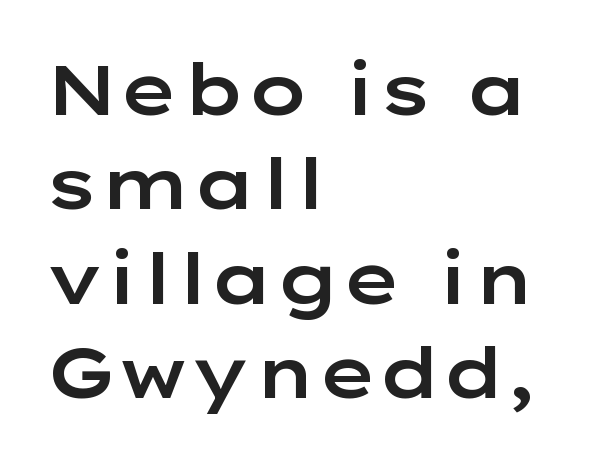
The image shows 70 px wide sans-serif type, upright; set left-aligned, normal line spacing (1.35x), normal letter spacing, not underlined; low stroke contrast and a medium x-height.
